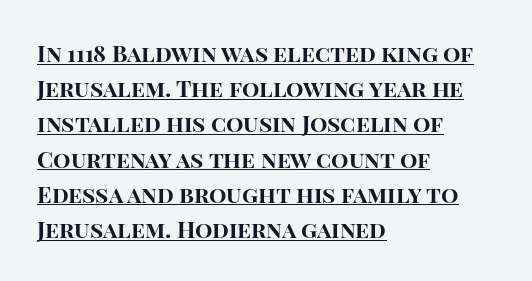
{"italic": "no", "bold": "yes", "underline": "yes", "align": "left", "line_spacing": "normal", "line_spacing_ratio": 1.53, "letter_spacing": "normal", "letter_spacing_em": 0.0, "glyph_px": 23}
